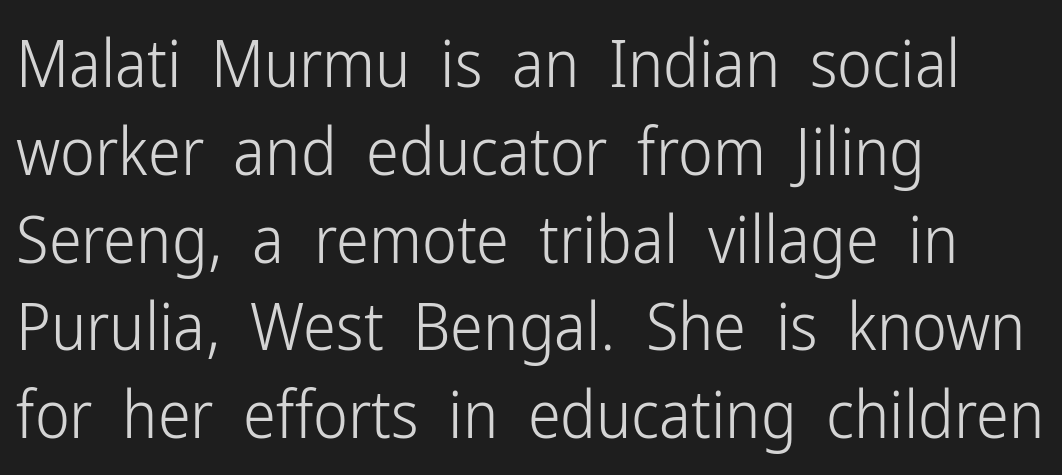
{"serif": "no", "italic": "no", "bold": "no", "weight": "light", "width": "condensed", "stroke_contrast": "low", "x_height": "medium", "monospaced": "no", "underline": "no", "align": "left", "line_spacing": "normal", "line_spacing_ratio": 1.33, "letter_spacing": "normal", "letter_spacing_em": 0.0, "glyph_px": 66}
